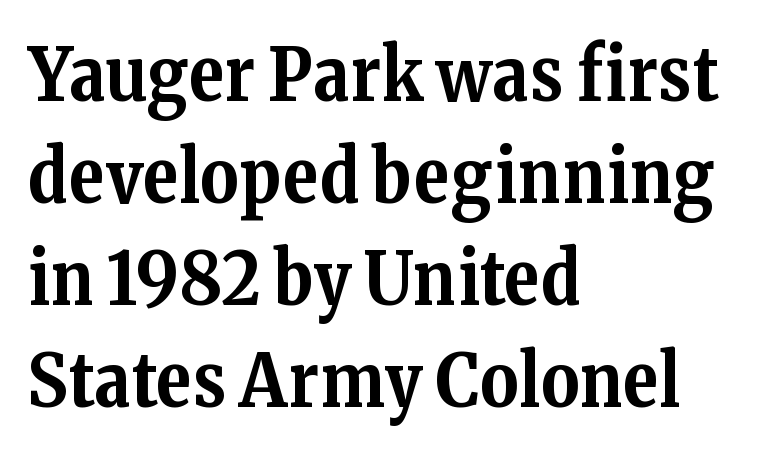
Q: Is the text bold? A: Yes.
Q: Is the text italic (slanted)? A: No, it is upright.
Q: Is the typeface a serif or a sans-serif typeface? A: Serif.
Q: Is the text underlined? A: No.
Q: How is the paragraph aligned? A: Left-aligned.
Q: Is the spacing between letters normal or unusually wide? A: Normal.
Q: Is the spacing between lines tight, normal or loose? A: Normal.
Q: Width (condensed, normal, or wide)? A: Normal.
Q: Stroke contrast? A: Medium.
Q: x-height? A: Medium.
Q: Monospaced? A: No.
